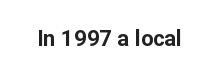
The image shows 22 px bold type, upright; set normal letter spacing, not underlined.
